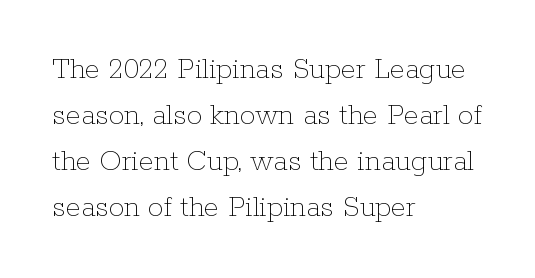
Q: Is the text bold? A: No.
Q: Is the text italic (slanted)? A: No, it is upright.
Q: Is the text underlined? A: No.
Q: How is the paragraph aligned? A: Left-aligned.
Q: Is the spacing between letters normal or unusually wide? A: Normal.
Q: Is the spacing between lines tight, normal or loose? A: Normal.
Q: Width (condensed, normal, or wide)? A: Normal.
Q: Stroke contrast? A: Low.
Q: x-height? A: Medium.
Q: Monospaced? A: No.
